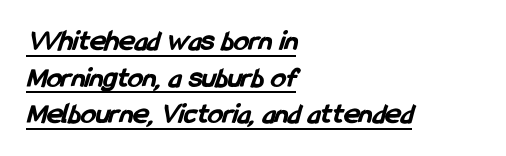
The image shows 30 px bold, condensed sans-serif type; set left-aligned, line spacing 1.22x, normal letter spacing, underlined; low stroke contrast and a medium x-height.
